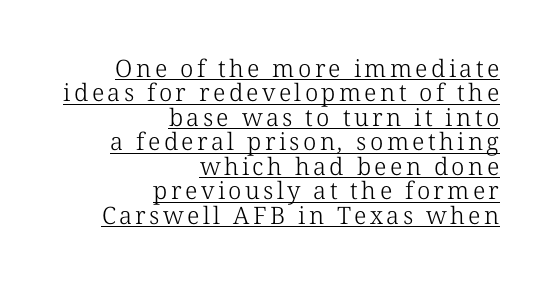
The image shows 24 px text type; set right-aligned, tight line spacing (1.02x), underlined.
